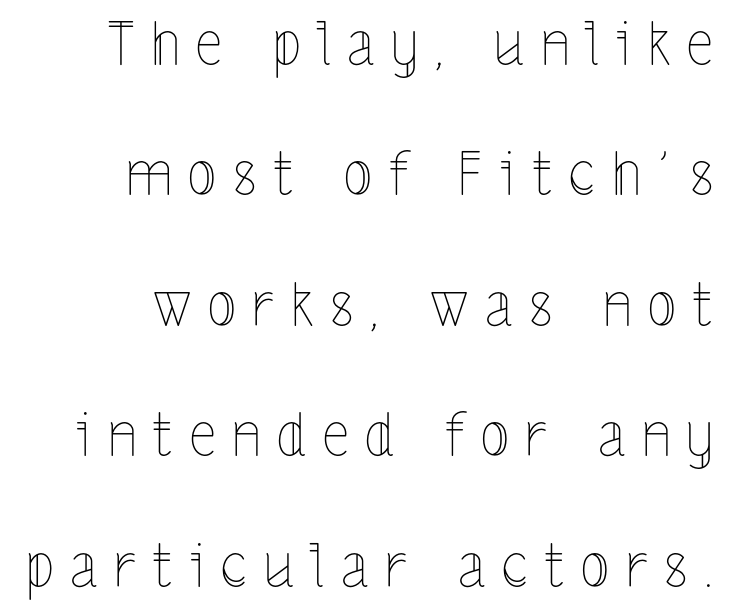
{"italic": "no", "bold": "no", "weight": "thin", "width": "condensed", "x_height": "medium", "monospaced": "no", "underline": "no", "align": "right", "line_spacing": "loose", "line_spacing_ratio": 2.21, "letter_spacing": "wide", "letter_spacing_em": 0.28, "glyph_px": 59}
